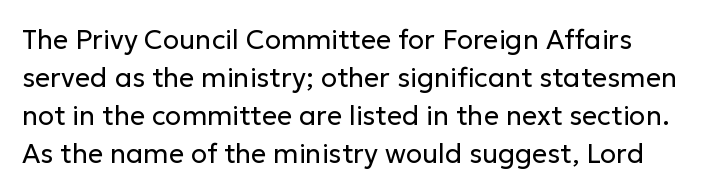
Q: Is the text bold? A: No.
Q: Is the text italic (slanted)? A: No, it is upright.
Q: Is the text underlined? A: No.
Q: Is the spacing between letters normal or unusually wide? A: Normal.
Q: Is the spacing between lines tight, normal or loose? A: Normal.
